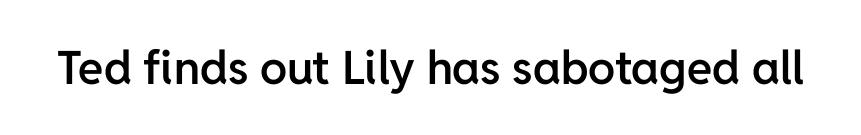
Q: Is the text bold? A: Semi-bold.
Q: Is the text italic (slanted)? A: No, it is upright.
Q: Is the typeface a serif or a sans-serif typeface? A: Sans-serif.
Q: Is the text underlined? A: No.
Q: Is the spacing between letters normal or unusually wide? A: Normal.
Q: Width (condensed, normal, or wide)? A: Normal.
Q: Stroke contrast? A: Low.
Q: x-height? A: Medium.
Q: Monospaced? A: No.
